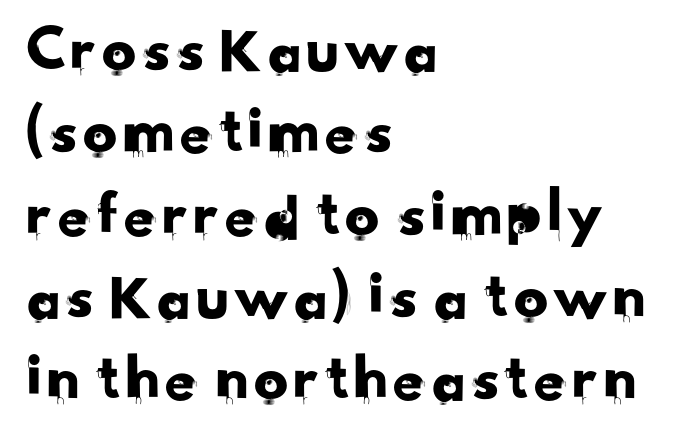
This rendering uses left alignment, leaving the right contour irregular. The letters sit at their default tracking, neither squeezed nor spread. This sample has the flowing, uneven cadence of proportional lettering. What kind of face is this? One without serifs — a sans. Anything drawn beneath the words? Only blank space.
